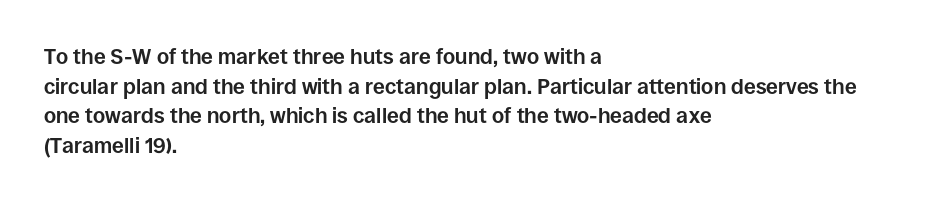
The vertical gap from one line to the next is medium. Beneath every word, the page is bare. Nothing unusual about the tracking: characters are spaced as the font intends. Its strokes are broad and dark, the hallmark of bold type. This sample uses an upright cut, with every glyph sitting square on the baseline. If you drew a ruler down the left edge, every line would touch it.
